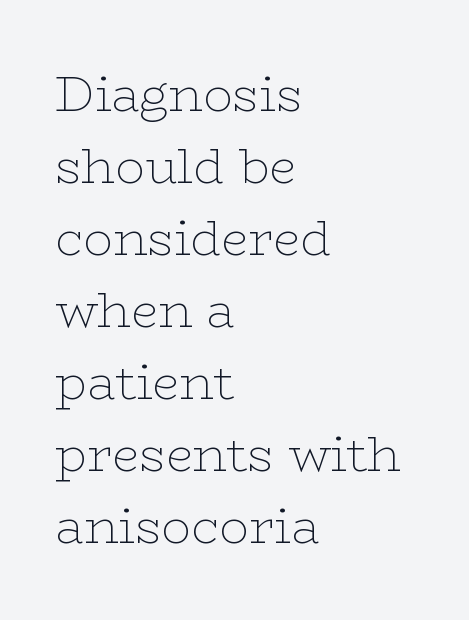
{"serif": "yes", "italic": "no", "bold": "no", "weight": "thin", "width": "wide", "stroke_contrast": "low", "x_height": "medium", "monospaced": "no", "underline": "no", "align": "left", "line_spacing": "normal", "line_spacing_ratio": 1.47, "letter_spacing": "normal", "letter_spacing_em": 0.0, "glyph_px": 49}
